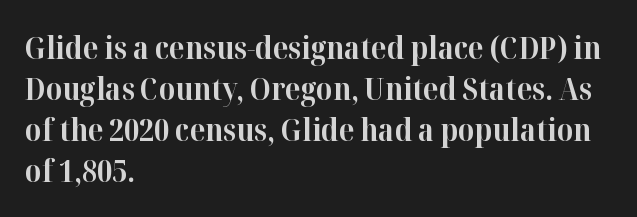
{"serif": "yes", "italic": "no", "bold": "yes", "weight": "bold", "width": "normal", "stroke_contrast": "high", "x_height": "medium", "monospaced": "no", "underline": "no", "align": "left", "line_spacing": "normal", "line_spacing_ratio": 1.32, "letter_spacing": "normal", "letter_spacing_em": 0.0, "glyph_px": 31}
